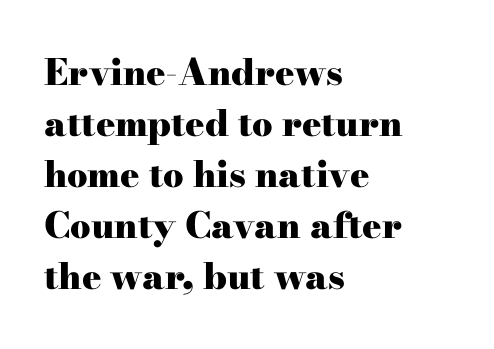
The image shows 36 px heavy, wide serif type, upright; set left-aligned, normal line spacing (1.42x), normal letter spacing, not underlined; high stroke contrast and a small x-height.
